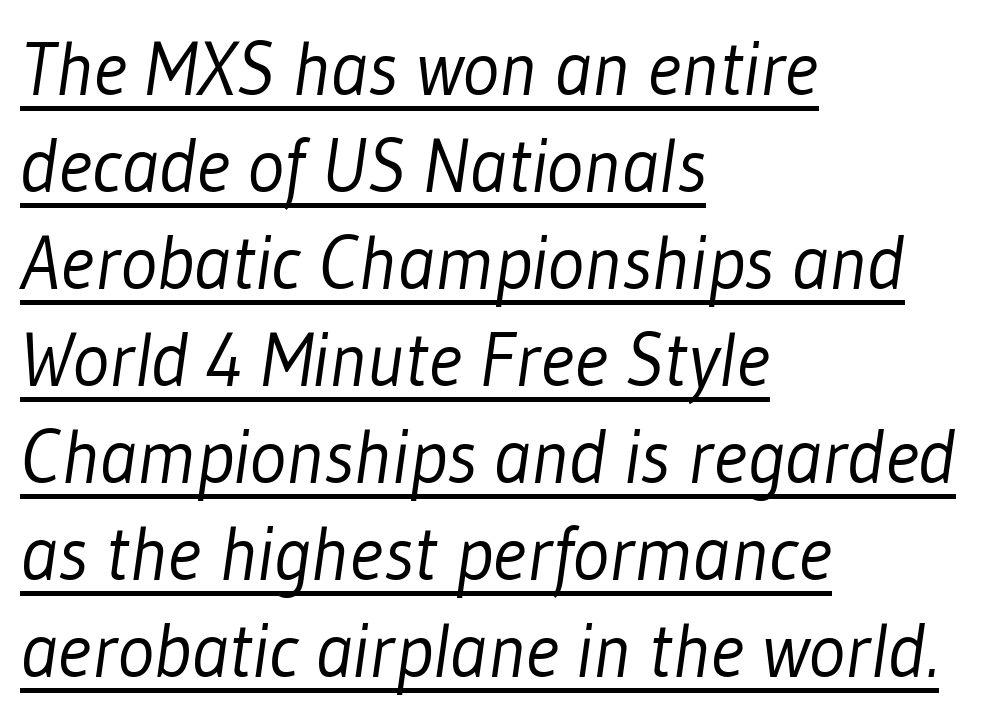
Q: Is the text bold? A: No.
Q: Is the typeface a serif or a sans-serif typeface? A: Sans-serif.
Q: Is the text underlined? A: Yes.
Q: How is the paragraph aligned? A: Left-aligned.
Q: Is the spacing between letters normal or unusually wide? A: Normal.
Q: Is the spacing between lines tight, normal or loose? A: Normal.
Q: Width (condensed, normal, or wide)? A: Condensed.
Q: Stroke contrast? A: Low.
Q: x-height? A: Medium.
Q: Monospaced? A: No.
